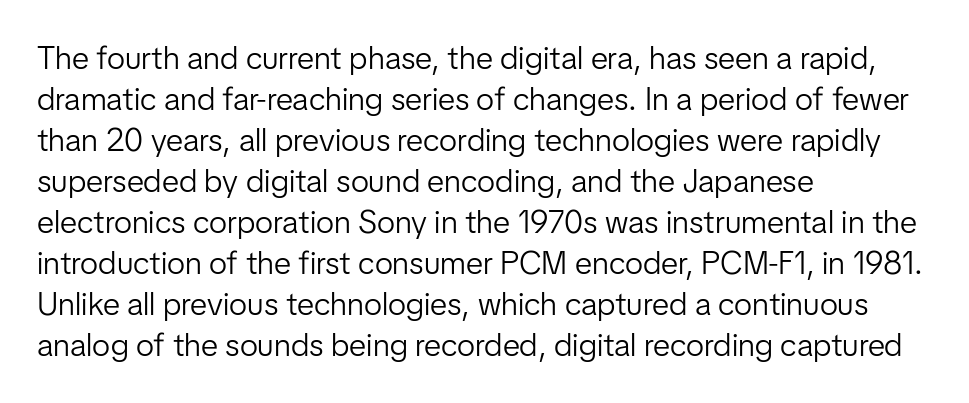
The image shows 32 px light sans-serif type, upright; set left-aligned, normal line spacing (1.28x), normal letter spacing, not underlined; low stroke contrast and a medium x-height.
